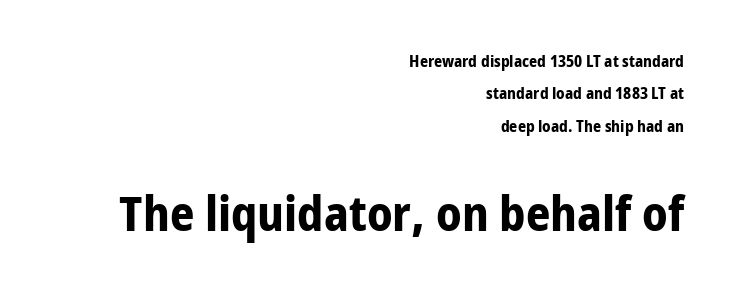
Visually the block forms a straight wall on the right and a jagged coastline on the left. Underlining? Definitely not there. Thick stems and heavy bowls — unmistakably bold. Looks like regular typesetting: each glyph gets only the width it needs. This is sans-serif lettering, the kind often seen on screens and signage. This rendering leaves character spacing at its baseline value.
